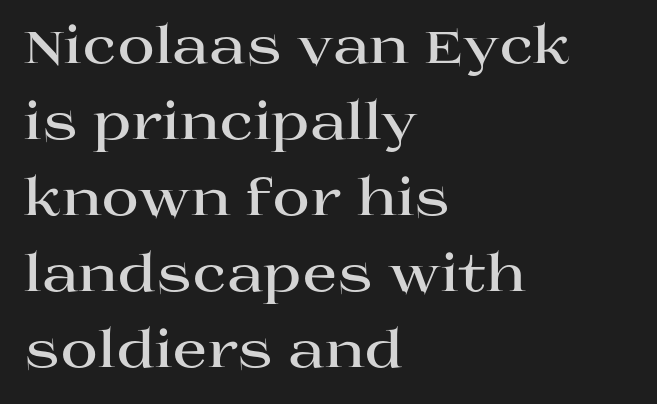
When letters stand straight like this, we call the style roman or upright. Here the glyphs are tracked normally, forming tight word shapes. The passage is arranged the way most books set body copy — flush left. The face used here is proportionally spaced, like ordinary book or web type.
